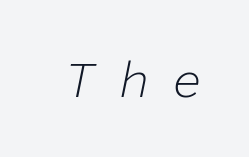
{"italic": "yes", "lean": "right", "slant_degrees": 11, "bold": "no", "weight": "light", "width": "normal", "stroke_contrast": "low", "x_height": "medium", "monospaced": "yes", "underline": "no", "letter_spacing": "wide", "letter_spacing_em": 0.45, "glyph_px": 51}
